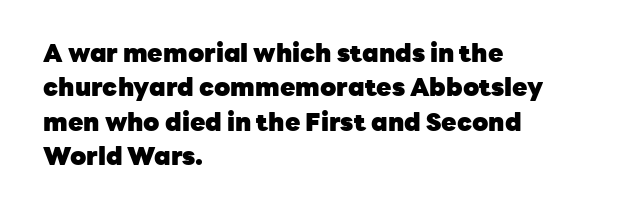
Q: Is the text bold? A: Yes.
Q: Is the text italic (slanted)? A: No, it is upright.
Q: Is the text underlined? A: No.
Q: How is the paragraph aligned? A: Left-aligned.
Q: Is the spacing between letters normal or unusually wide? A: Normal.
Q: Is the spacing between lines tight, normal or loose? A: Normal.
